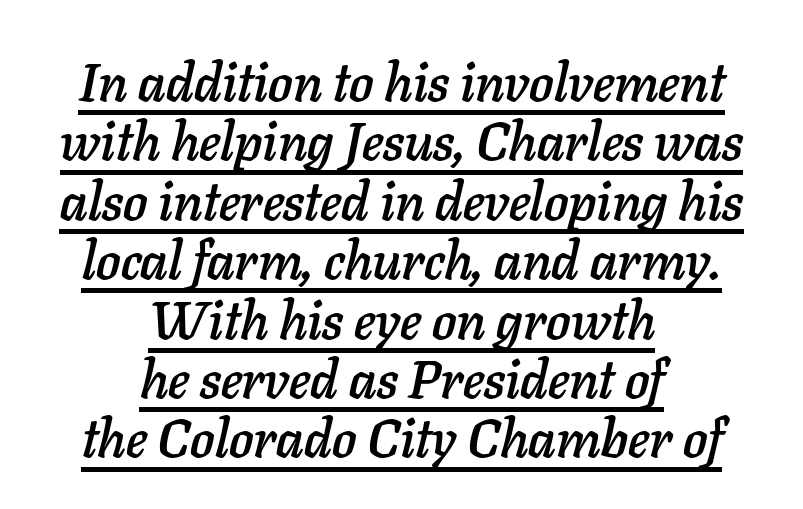
The image shows 54 px text type, italic (leaning right); set centered, tight line spacing (1.1x), normal letter spacing, underlined; low stroke contrast and a medium x-height.
